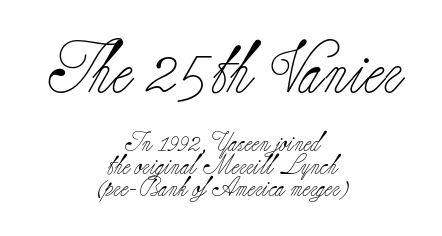
Q: Is the text bold? A: No.
Q: Is the text italic (slanted)? A: Yes.
Q: Is the typeface a serif or a sans-serif typeface? A: Serif.
Q: Is the text underlined? A: No.
Q: How is the paragraph aligned? A: Centered.
Q: Is the spacing between letters normal or unusually wide? A: Normal.
Q: Is the spacing between lines tight, normal or loose? A: Tight.
Q: Which block of text is set in a larger size, the first (top) or the second (bottom)? A: The first (top) one.
Q: Width (condensed, normal, or wide)? A: Normal.
Q: Stroke contrast? A: Low.
Q: x-height? A: Small.
Q: Monospaced? A: No.
